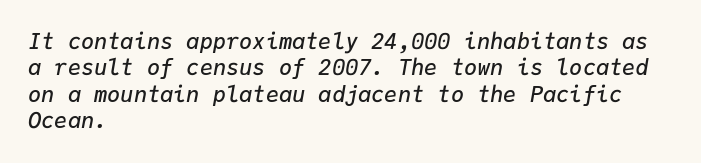
The image shows 22 px text type, italic (leaning right); set left-aligned, line spacing 1.2x, normal letter spacing, not underlined.
